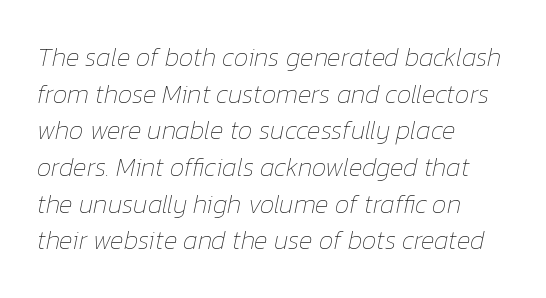
Has an underline been added? It has not. One-word summary of the alignment: left. Regarding leading, the lines here are spaced in the standard way. Yep, that's italic — everything's leaning. Caption: face not bold, strokes unweighted. The letterforms sit shoulder to shoulder at normal distance.
